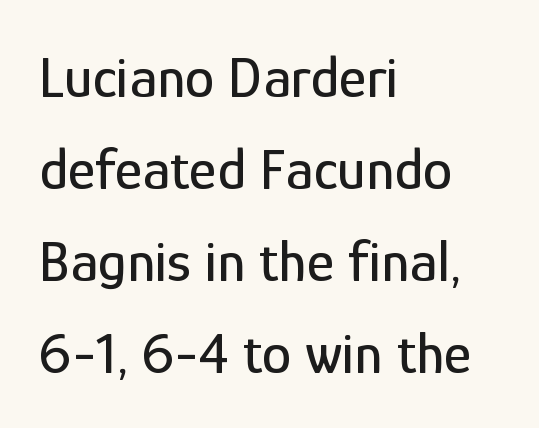
{"serif": "no", "italic": "no", "width": "condensed", "stroke_contrast": "low", "x_height": "medium", "monospaced": "no", "underline": "no", "align": "left", "line_spacing": "normal", "line_spacing_ratio": 1.56, "letter_spacing": "normal", "letter_spacing_em": 0.0, "glyph_px": 59}
